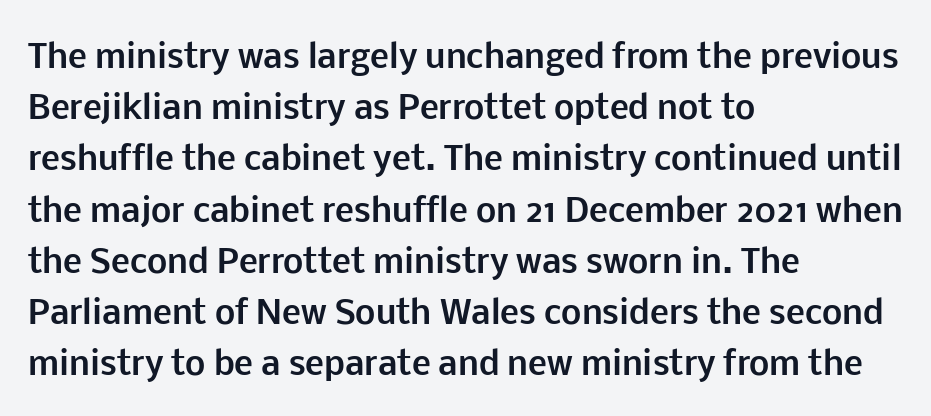
The image shows 32 px bold sans-serif type, upright; set left-aligned, normal line spacing (1.6x), normal letter spacing, not underlined; low stroke contrast and a medium x-height.
